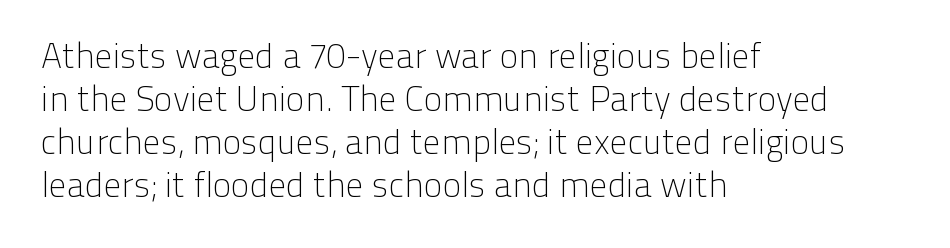
{"serif": "no", "italic": "no", "bold": "no", "weight": "light", "width": "normal", "stroke_contrast": "low", "x_height": "medium", "monospaced": "no", "underline": "no", "align": "left", "line_spacing_ratio": 1.23, "letter_spacing": "normal", "letter_spacing_em": 0.0, "glyph_px": 35}
